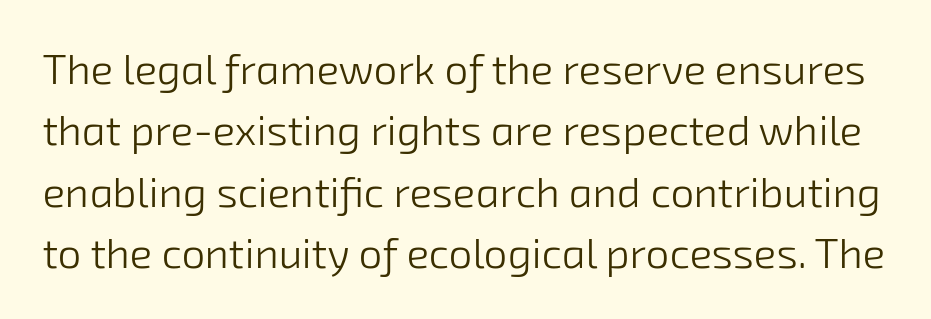
Weight: not bold — regular or lighter. In terms of letterform style, serifs are entirely absent. Summary of vertical rhythm: regular, with standard interline spacing. Nobody drew a line under any word here. Is this a fixed-width face? No — the glyphs have proportional, varying widths.
